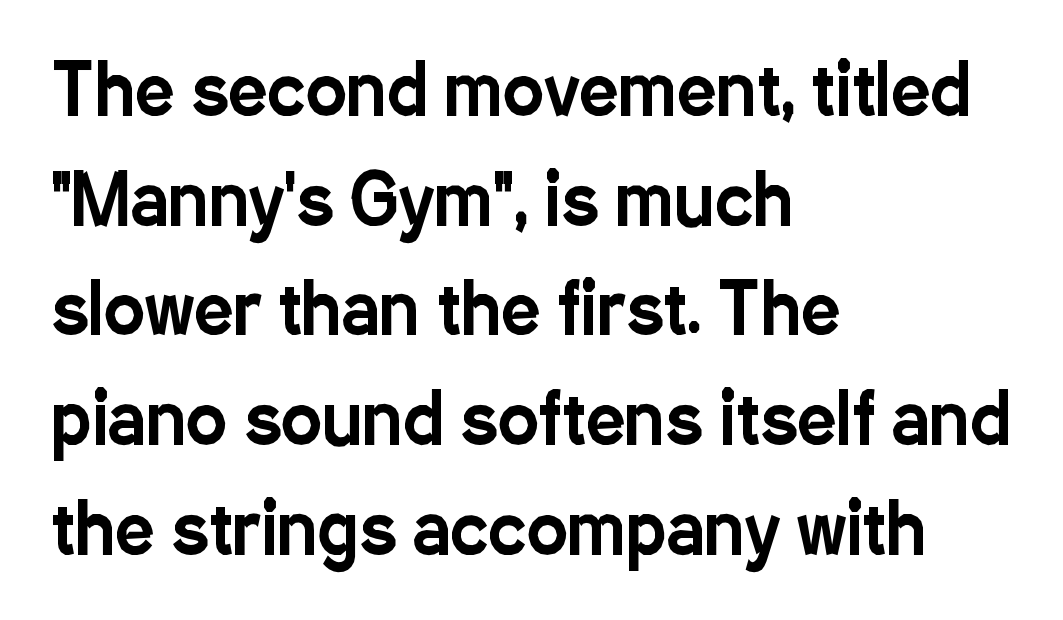
The image shows 69 px condensed sans-serif type, upright; set left-aligned, normal line spacing (1.59x), normal letter spacing, not underlined; low stroke contrast and a medium x-height.
